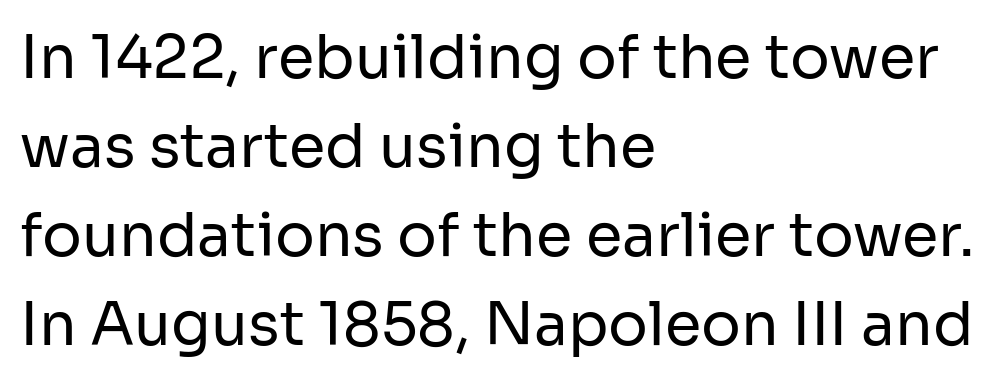
This is not heavy type; no bold has been used. The rendering uses a moderate line-height, typical for paragraphs. Glyph-to-glyph distance matches everyday printed text. Examine the stroke ends and you'll find no serifs. Do the characters align in a grid? No, the font is proportional.
